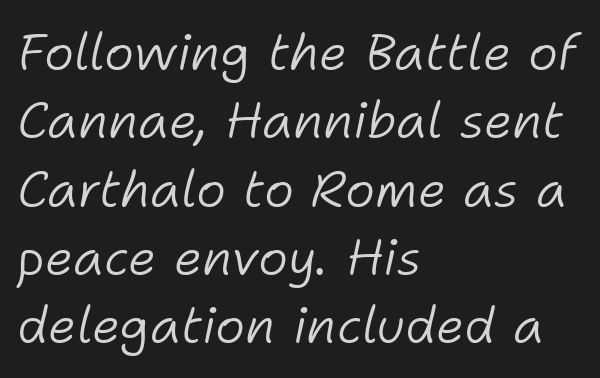
{"italic": "yes", "lean": "right", "slant_degrees": 11, "bold": "no", "weight": "light", "width": "normal", "stroke_contrast": "low", "x_height": "medium", "monospaced": "no", "underline": "no", "align": "left", "line_spacing": "normal", "line_spacing_ratio": 1.34, "letter_spacing": "normal", "letter_spacing_em": 0.0, "glyph_px": 51}
